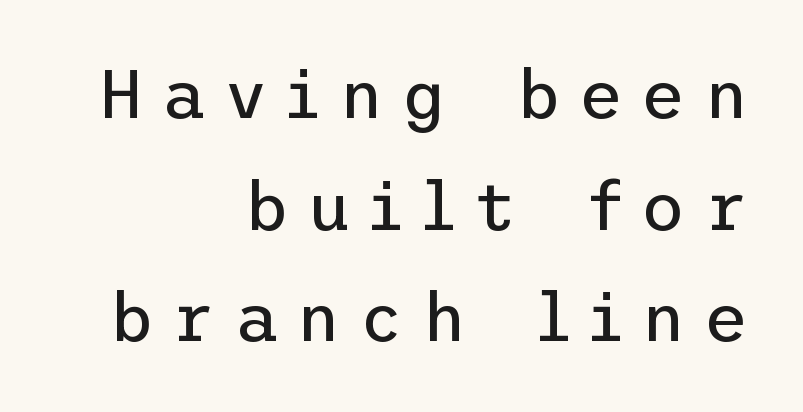
Q: Is the text bold? A: No.
Q: Is the text italic (slanted)? A: No, it is upright.
Q: Is the typeface a serif or a sans-serif typeface? A: Sans-serif.
Q: Is the text underlined? A: No.
Q: How is the paragraph aligned? A: Right-aligned.
Q: Is the spacing between letters normal or unusually wide? A: Unusually wide.
Q: Is the spacing between lines tight, normal or loose? A: Normal.
Q: Width (condensed, normal, or wide)? A: Normal.
Q: Stroke contrast? A: Low.
Q: x-height? A: Medium.
